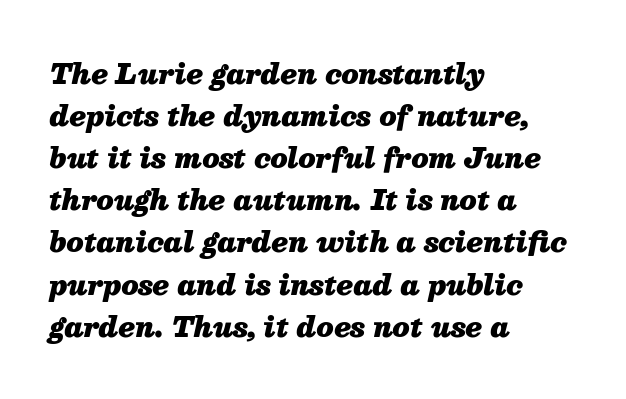
{"italic": "yes", "lean": "right", "slant_degrees": 13, "bold": "yes", "underline": "no", "align": "left", "line_spacing": "normal", "line_spacing_ratio": 1.56, "letter_spacing": "normal", "letter_spacing_em": 0.0, "glyph_px": 27}
